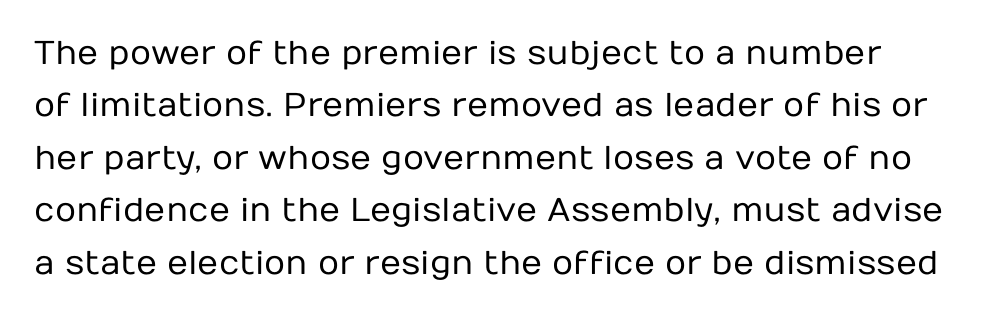
The image shows 33 px regular-weight sans-serif type, upright; set normal line spacing (1.59x), normal letter spacing, not underlined; low stroke contrast and a medium x-height.
